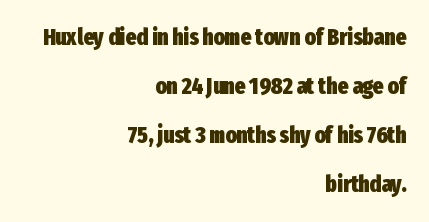
The image shows 23 px bold type, upright; set right-aligned, loose line spacing (2.13x), normal letter spacing, not underlined.
